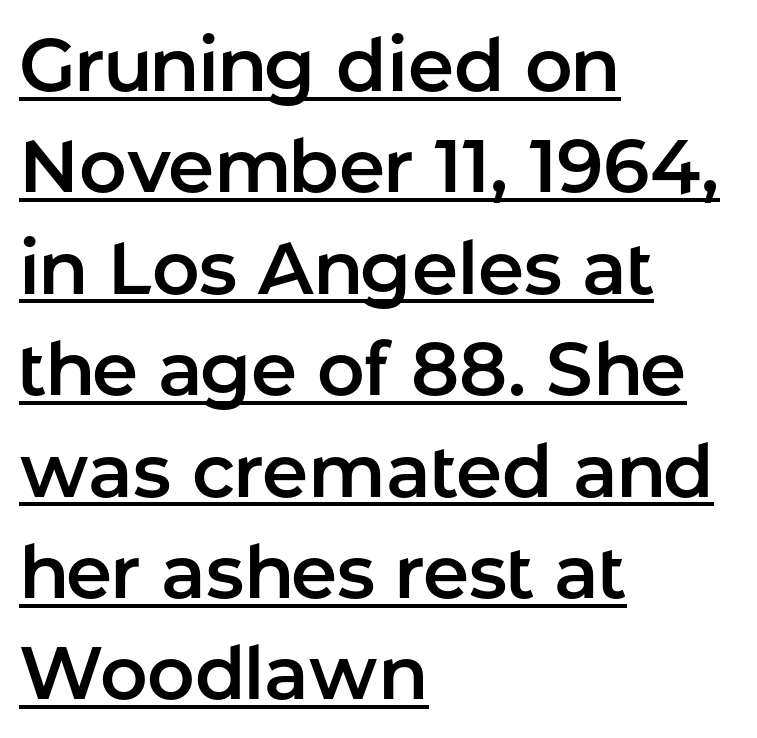
Q: Is the text italic (slanted)? A: No, it is upright.
Q: Is the typeface a serif or a sans-serif typeface? A: Sans-serif.
Q: Is the text underlined? A: Yes.
Q: How is the paragraph aligned? A: Left-aligned.
Q: Is the spacing between letters normal or unusually wide? A: Normal.
Q: Is the spacing between lines tight, normal or loose? A: Normal.
Q: Width (condensed, normal, or wide)? A: Normal.
Q: Stroke contrast? A: Low.
Q: x-height? A: Medium.
Q: Monospaced? A: No.
